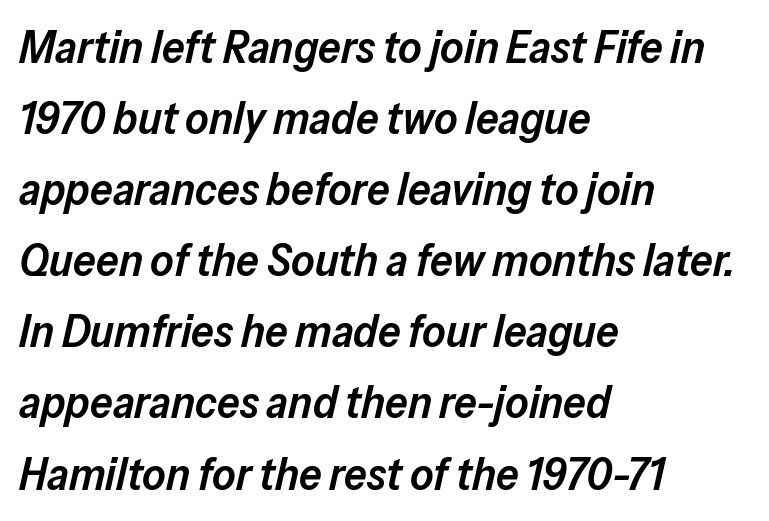
Students, this is semibold: more ink than regular, less than bold. A clean baseline with only descenders dipping below it. Looking at the ascenders, they clearly lean. The paragraph shown leans on its left margin. Each word holds together tightly as a unit, with standard inter-letter gaps. Successive baselines arrive at the customary interval.
